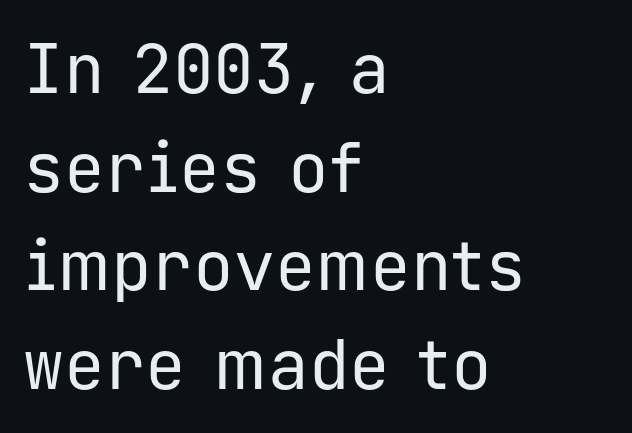
{"serif": "no", "italic": "no", "bold": "no", "weight": "regular", "width": "normal", "stroke_contrast": "low", "x_height": "medium", "monospaced": "yes", "underline": "no", "align": "left", "line_spacing": "normal", "line_spacing_ratio": 1.45, "letter_spacing": "normal", "letter_spacing_em": 0.0, "glyph_px": 68}
